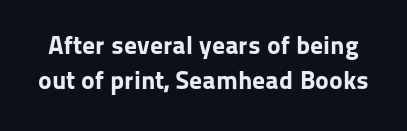
{"italic": "no", "bold": "yes", "underline": "no", "line_spacing": "normal", "line_spacing_ratio": 1.35, "letter_spacing": "normal", "letter_spacing_em": 0.0, "glyph_px": 26}
